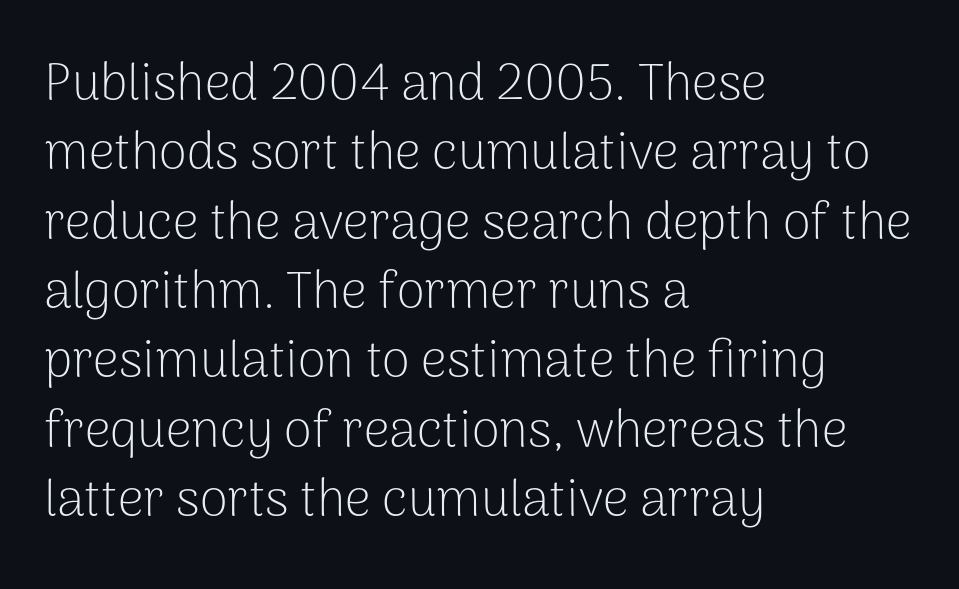
The setting favours the left margin, as ordinary paragraphs usually do. Here the designer chose a conventional face with non-uniform glyph widths. Anything drawn beneath the words? Only blank space. The typeface has the unassuming heft of standard copy or less.
